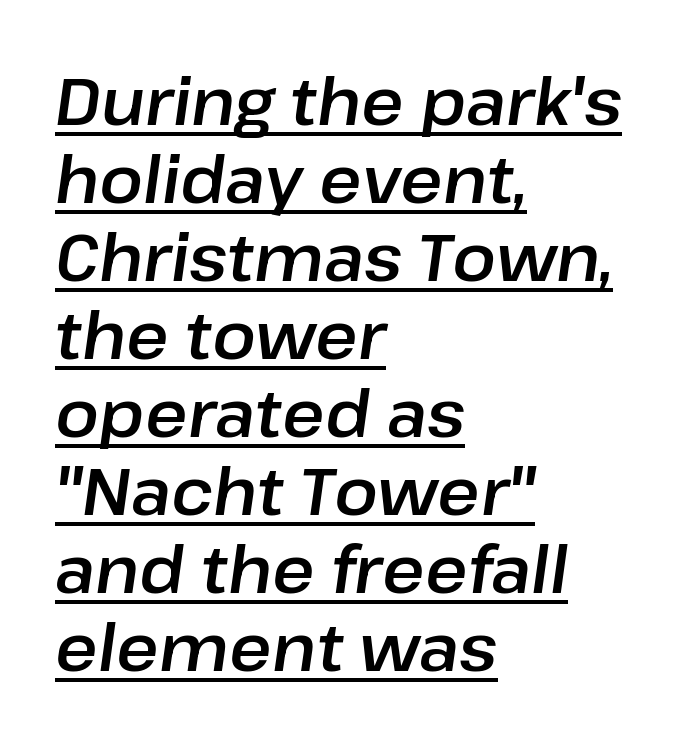
Q: Is the text italic (slanted)? A: Yes, it leans right by about 8 degrees.
Q: Is the text underlined? A: Yes.
Q: How is the paragraph aligned? A: Left-aligned.
Q: Is the spacing between letters normal or unusually wide? A: Normal.
Q: Width (condensed, normal, or wide)? A: Normal.
Q: Stroke contrast? A: Low.
Q: x-height? A: Medium.
Q: Monospaced? A: No.
